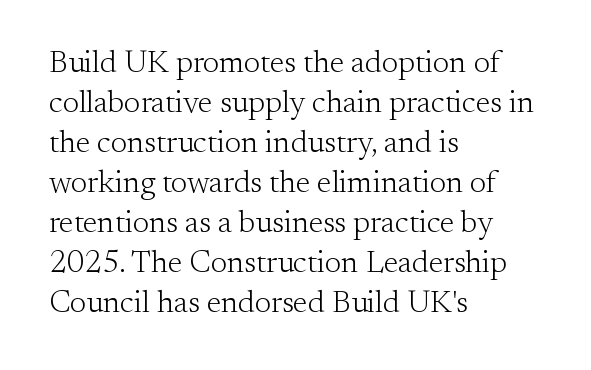
The image shows 31 px light serif type, upright; set left-aligned, normal line spacing (1.29x), normal letter spacing, not underlined; medium stroke contrast and a small x-height.
